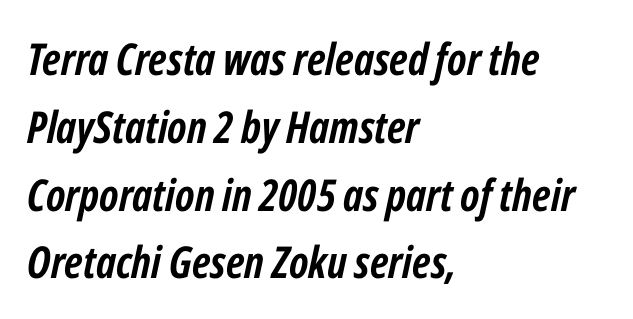
Teacher's note: observe the even left margin — that is flush-left alignment. A clean baseline with only descenders dipping below it. Posture: slanted. A typesetter would call this zero additional tracking.
